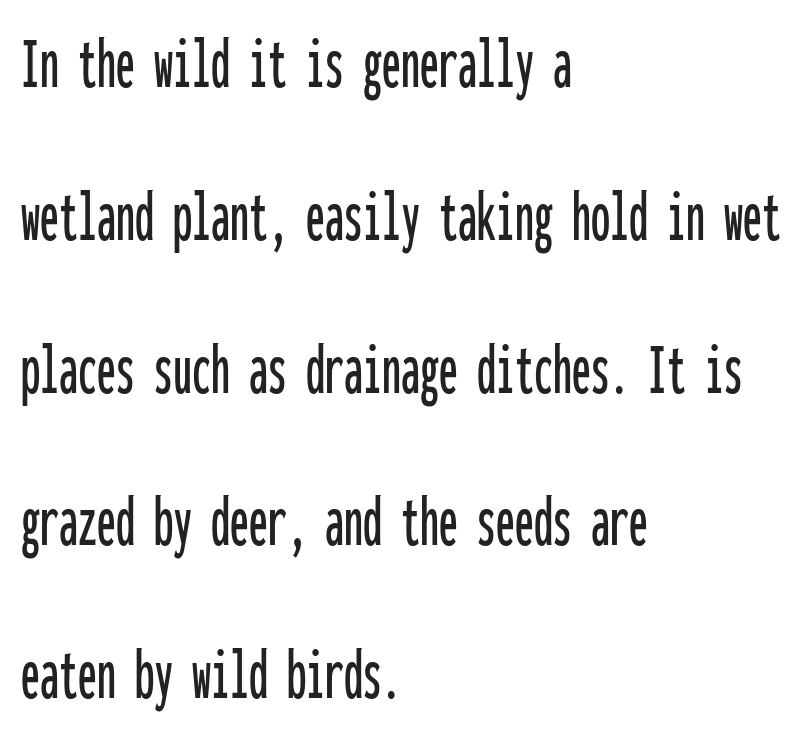
Between one letter and the next there's only the usual sliver of space. A student would call this left alignment; a typographer would say flush left, rag right. Descenders are the only things crossing below the line. The rendering uses typewriter-style spacing with identical character cells.
